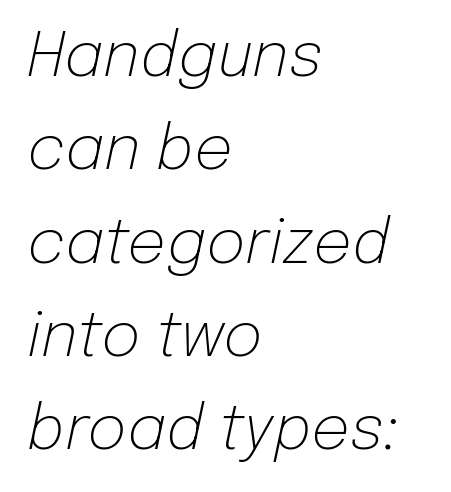
{"italic": "yes", "lean": "right", "slant_degrees": 12, "bold": "no", "weight": "light", "width": "normal", "stroke_contrast": "low", "x_height": "medium", "monospaced": "no", "underline": "no", "align": "left", "line_spacing": "normal", "line_spacing_ratio": 1.53, "letter_spacing": "normal", "letter_spacing_em": 0.0, "glyph_px": 61}
